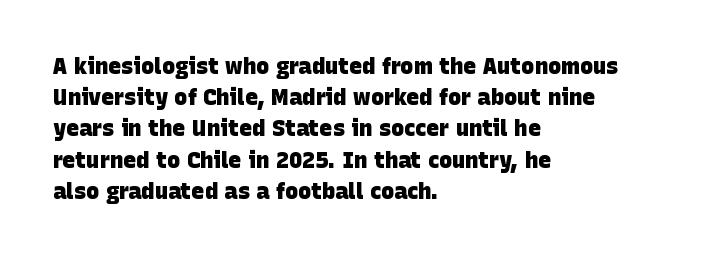
{"bold": "yes", "underline": "no", "align": "left", "line_spacing": "normal", "line_spacing_ratio": 1.42, "letter_spacing": "normal", "letter_spacing_em": 0.0, "glyph_px": 22}
